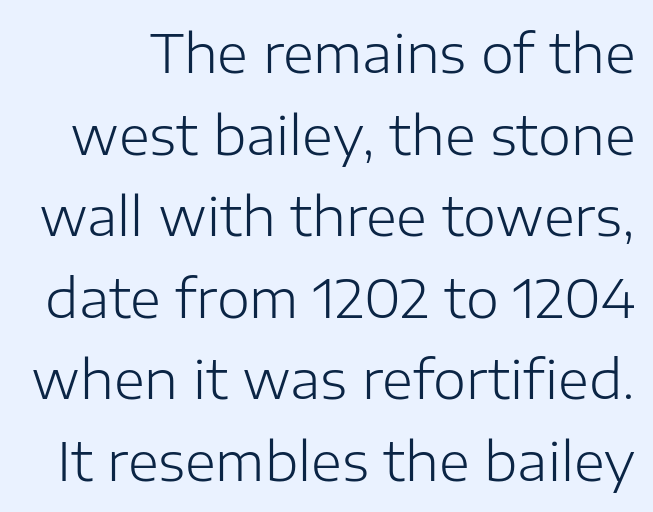
Q: Is the text bold? A: No.
Q: Is the text italic (slanted)? A: No, it is upright.
Q: Is the typeface a serif or a sans-serif typeface? A: Sans-serif.
Q: Is the text underlined? A: No.
Q: Is the spacing between letters normal or unusually wide? A: Normal.
Q: Is the spacing between lines tight, normal or loose? A: Normal.
Q: Width (condensed, normal, or wide)? A: Normal.
Q: Stroke contrast? A: Low.
Q: x-height? A: Medium.
Q: Monospaced? A: No.
